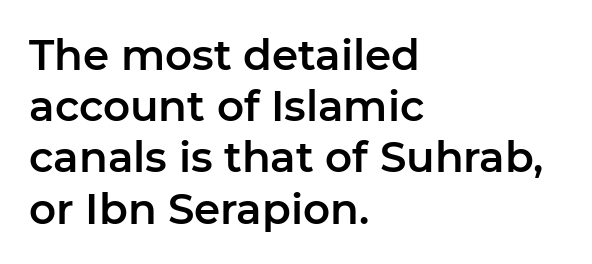
{"serif": "no", "italic": "no", "width": "normal", "stroke_contrast": "low", "x_height": "medium", "monospaced": "no", "underline": "no", "align": "left", "line_spacing_ratio": 1.22, "letter_spacing": "normal", "letter_spacing_em": 0.0, "glyph_px": 42}
